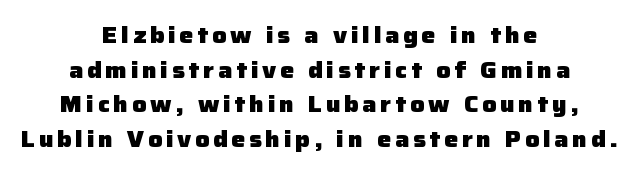
{"italic": "no", "bold": "yes", "underline": "no", "align": "center", "line_spacing": "normal", "line_spacing_ratio": 1.57, "glyph_px": 22}
